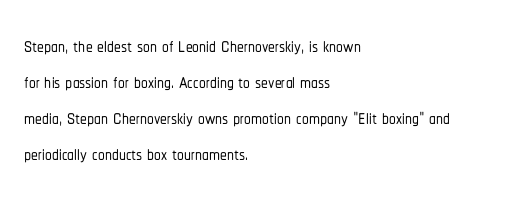
Q: Is the text italic (slanted)? A: No, it is upright.
Q: Is the text underlined? A: No.
Q: How is the paragraph aligned? A: Left-aligned.
Q: Is the spacing between letters normal or unusually wide? A: Normal.
Q: Is the spacing between lines tight, normal or loose? A: Normal.
